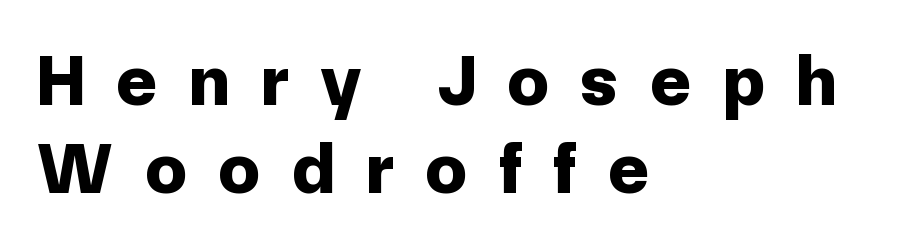
Q: Is the text bold? A: Yes.
Q: Is the text italic (slanted)? A: No, it is upright.
Q: Is the typeface a serif or a sans-serif typeface? A: Sans-serif.
Q: Is the text underlined? A: No.
Q: How is the paragraph aligned? A: Left-aligned.
Q: Is the spacing between letters normal or unusually wide? A: Unusually wide.
Q: Width (condensed, normal, or wide)? A: Normal.
Q: Stroke contrast? A: Low.
Q: x-height? A: Medium.
Q: Monospaced? A: No.
